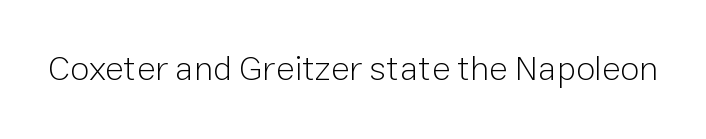
A typesetter would label this face a sans. A roman cut, with each character standing at attention. Type without underlining. Proportional: the letters do not fall into vertical columns. The characters are drawn with everyday or finer stroke widths.
